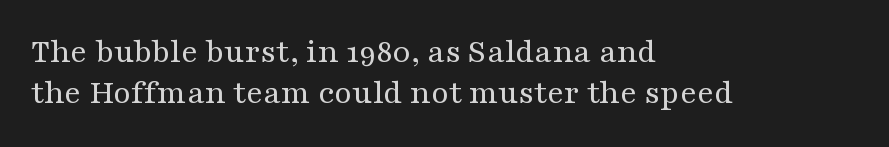
Caption: multi-line text, flush left, ragged right. If you drew a line through each stem, it would be perfectly vertical. The space directly below the letters is spotless. Yep, those are serifs on the letters. Nothing heavy about these letters — not bold at all. Is this a fixed-width face? No — the glyphs have proportional, varying widths.
